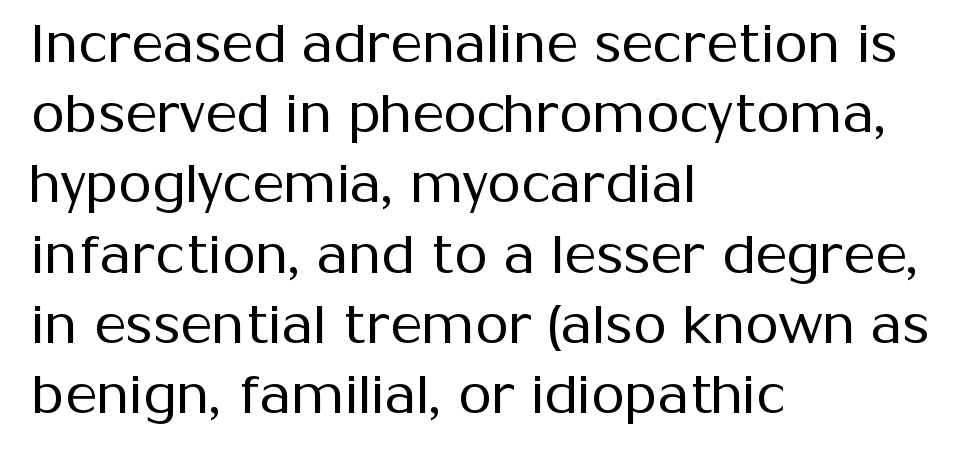
The image shows 54 px regular-weight sans-serif type, upright; set left-aligned, normal line spacing (1.3x), normal letter spacing, not underlined; medium stroke contrast and a medium x-height.
